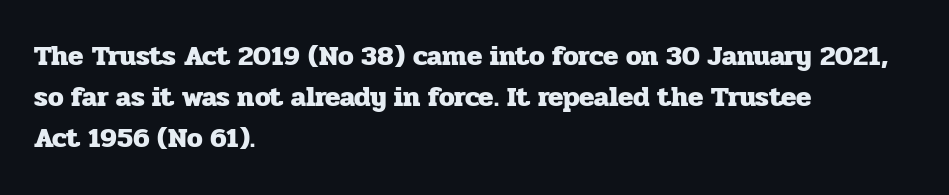
Q: Is the text bold? A: Yes.
Q: Is the text italic (slanted)? A: No, it is upright.
Q: Is the typeface a serif or a sans-serif typeface? A: Serif.
Q: Is the text underlined? A: No.
Q: How is the paragraph aligned? A: Left-aligned.
Q: Is the spacing between letters normal or unusually wide? A: Normal.
Q: Is the spacing between lines tight, normal or loose? A: Normal.
Q: Width (condensed, normal, or wide)? A: Normal.
Q: Stroke contrast? A: Low.
Q: x-height? A: Medium.
Q: Monospaced? A: No.
